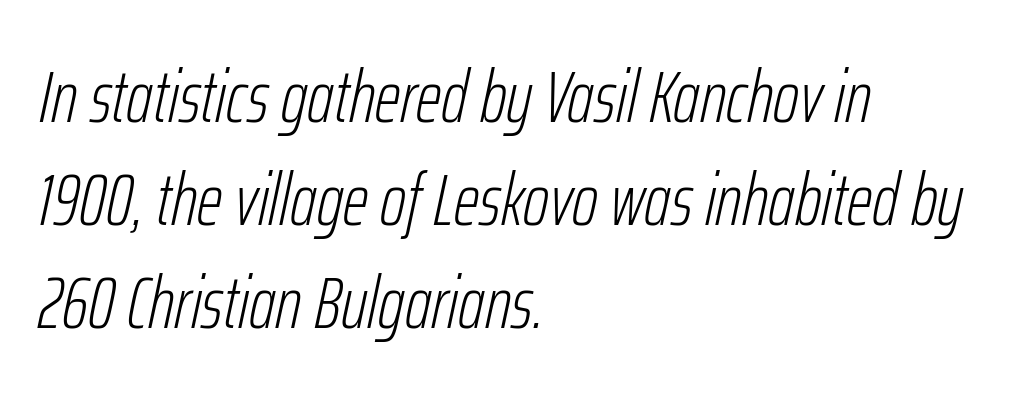
{"italic": "yes", "lean": "right", "slant_degrees": 12, "bold": "no", "weight": "light", "width": "condensed", "stroke_contrast": "low", "x_height": "medium", "monospaced": "no", "underline": "no", "align": "left", "line_spacing": "normal", "line_spacing_ratio": 1.41, "letter_spacing": "normal", "letter_spacing_em": 0.0, "glyph_px": 73}
